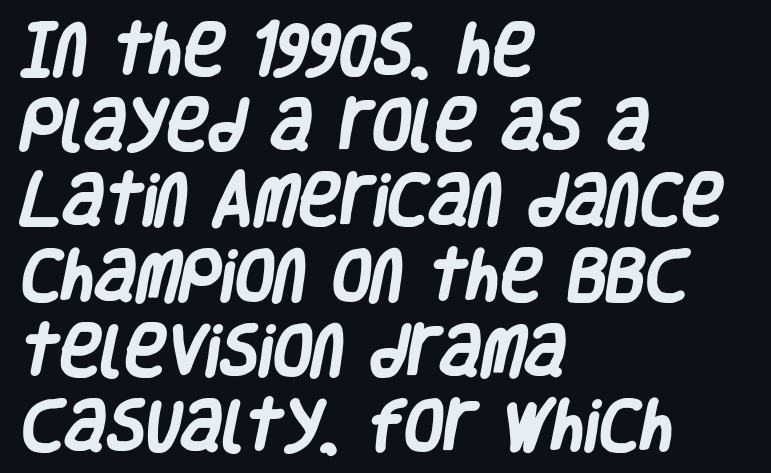
Does the leading feel generous? No, just average. Each glyph is drawn with heavy, bold strokes. Layout note: lines flush left. Looks like regular typesetting: each glyph gets only the width it needs. Quick note: underline off. The gaps between neighbouring characters are ordinary and unremarkable.
